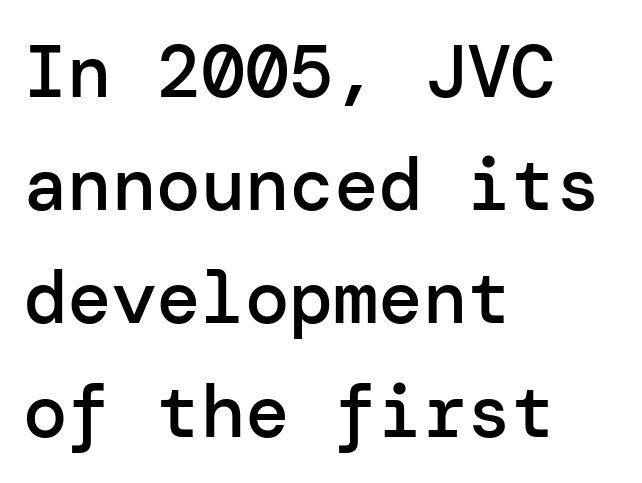
The sample has been set in demibold, a notch under bold. You can tell it's not italic because the verticals are truly vertical. The font family rendered here belongs to the sans-serif group. One glance says typical: line gaps are just what's usual.
